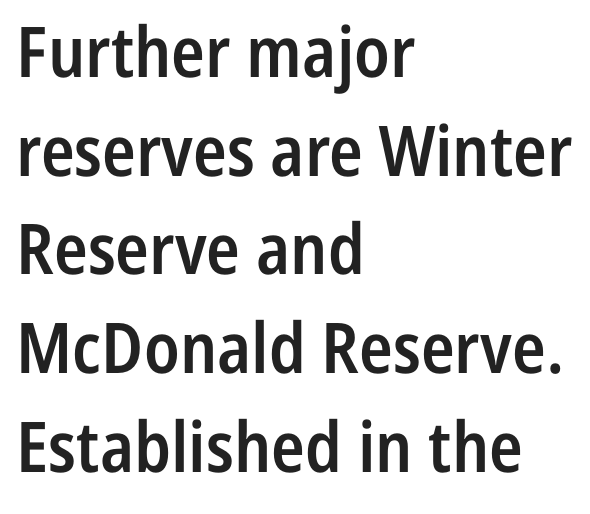
The image shows 70 px semibold, condensed sans-serif type, upright; set left-aligned, normal line spacing (1.41x), normal letter spacing, not underlined; low stroke contrast and a medium x-height.
